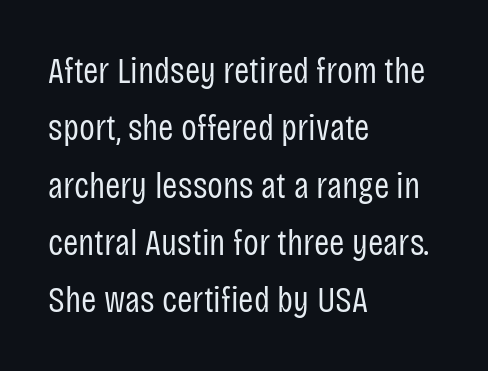
Q: Is the text bold? A: No.
Q: Is the text italic (slanted)? A: No, it is upright.
Q: Is the typeface a serif or a sans-serif typeface? A: Sans-serif.
Q: Is the text underlined? A: No.
Q: How is the paragraph aligned? A: Left-aligned.
Q: Is the spacing between letters normal or unusually wide? A: Normal.
Q: Is the spacing between lines tight, normal or loose? A: Normal.
Q: Width (condensed, normal, or wide)? A: Condensed.
Q: Stroke contrast? A: Low.
Q: x-height? A: Large.
Q: Monospaced? A: No.
